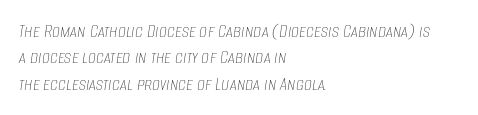
Q: Is the text bold? A: No.
Q: Is the text italic (slanted)? A: Yes, it leans right by about 8 degrees.
Q: Is the text underlined? A: No.
Q: How is the paragraph aligned? A: Left-aligned.
Q: Is the spacing between letters normal or unusually wide? A: Normal.
Q: Is the spacing between lines tight, normal or loose? A: Normal.
